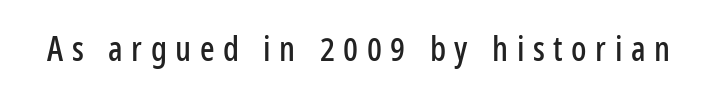
Rendered with straight, roman letterforms. Here the glyphs are tracked loosely, breaking word shapes into spaced letters. The string is rendered with underlining switched off. The rendering shows plain stroke endings on the letterforms — a sans-serif design. Looks like regular typesetting: each glyph gets only the width it needs.
